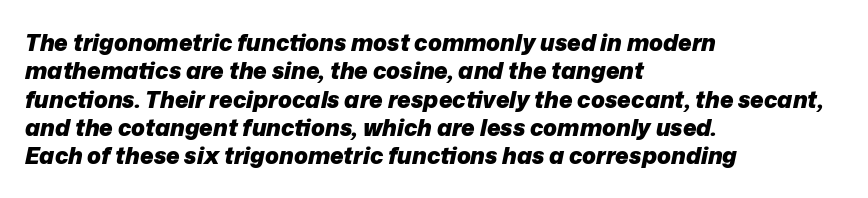
{"italic": "yes", "lean": "right", "slant_degrees": 12, "bold": "yes", "underline": "no", "align": "left", "line_spacing_ratio": 1.23, "letter_spacing": "normal", "letter_spacing_em": 0.0, "glyph_px": 23}
